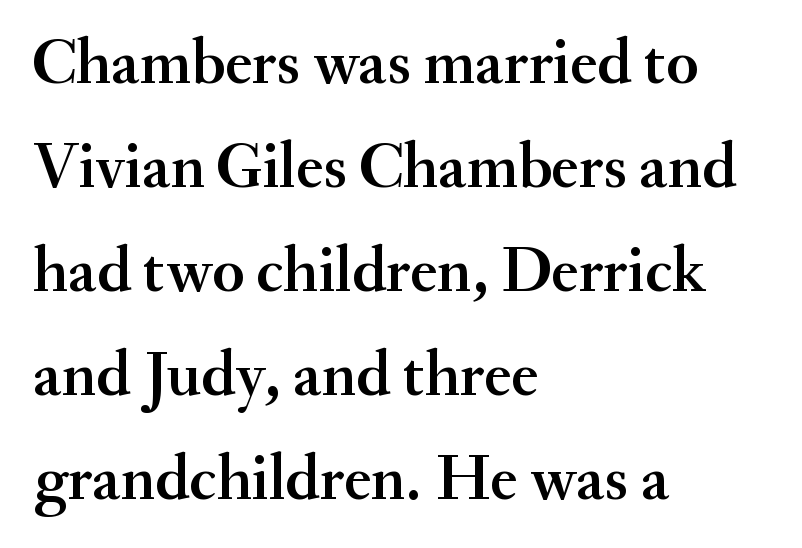
Q: Is the text italic (slanted)? A: No, it is upright.
Q: Is the typeface a serif or a sans-serif typeface? A: Serif.
Q: Is the text underlined? A: No.
Q: How is the paragraph aligned? A: Left-aligned.
Q: Is the spacing between letters normal or unusually wide? A: Normal.
Q: Is the spacing between lines tight, normal or loose? A: Normal.
Q: Width (condensed, normal, or wide)? A: Normal.
Q: Stroke contrast? A: Medium.
Q: x-height? A: Small.
Q: Monospaced? A: No.
